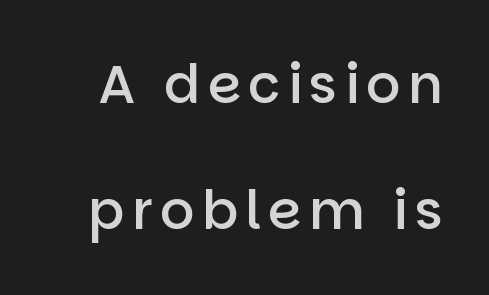
The image shows 54 px semibold sans-serif type, upright; set loose line spacing (2.34x), not underlined; low stroke contrast and a large x-height.
